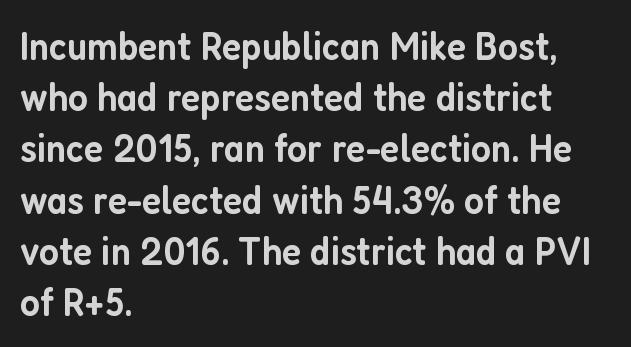
Classification — sans serif. Compared with a centered layout, this one pins lines to the left instead. Vertical strokes here are truly vertical. Glyph-to-glyph distance matches everyday printed text.
